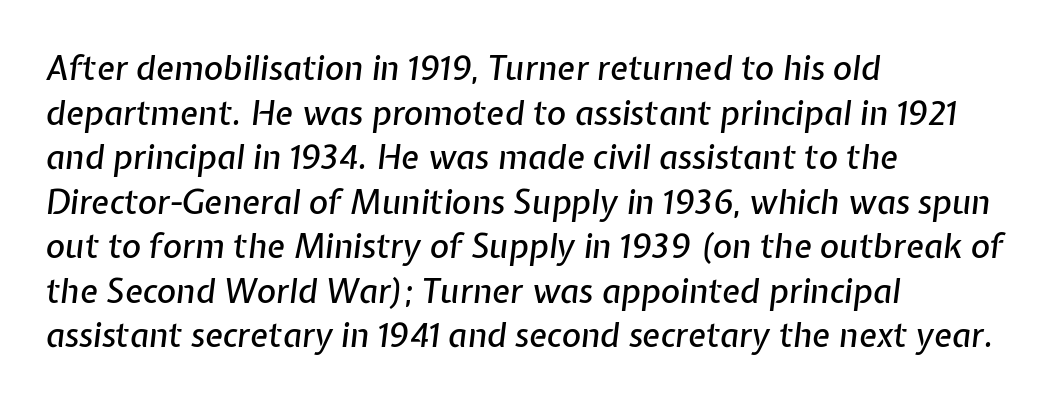
The image shows 33 px text type, italic (leaning right); set left-aligned, normal line spacing (1.35x), normal letter spacing, not underlined; low stroke contrast and a medium x-height.
